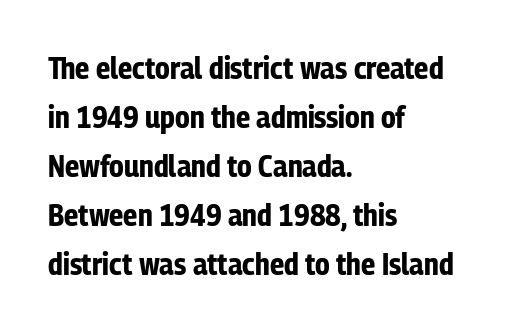
Stroke thickness is high; the sample reads as a true bold. Is there much room between lines? A standard amount, neither cramped nor airy. These lines were composed using upright roman letters. A typesetter would call this zero additional tracking. Proportional: the letters do not fall into vertical columns.
